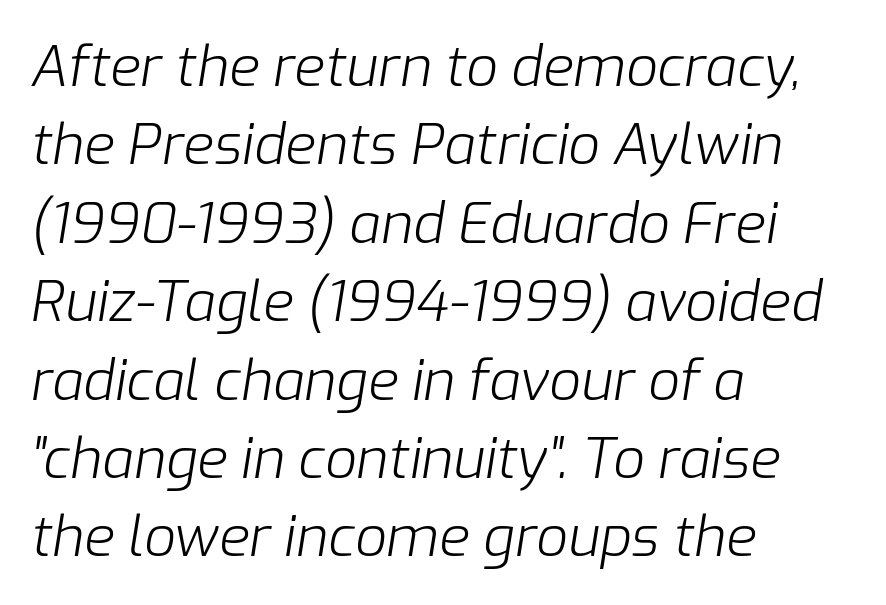
Is this a fixed-width face? No — the glyphs have proportional, varying widths. Plain, unruled lines of type. These lines sit exactly where default settings would place them. Left-aligned paragraph, ragged on the right. The gaps between neighbouring characters are ordinary and unremarkable.
